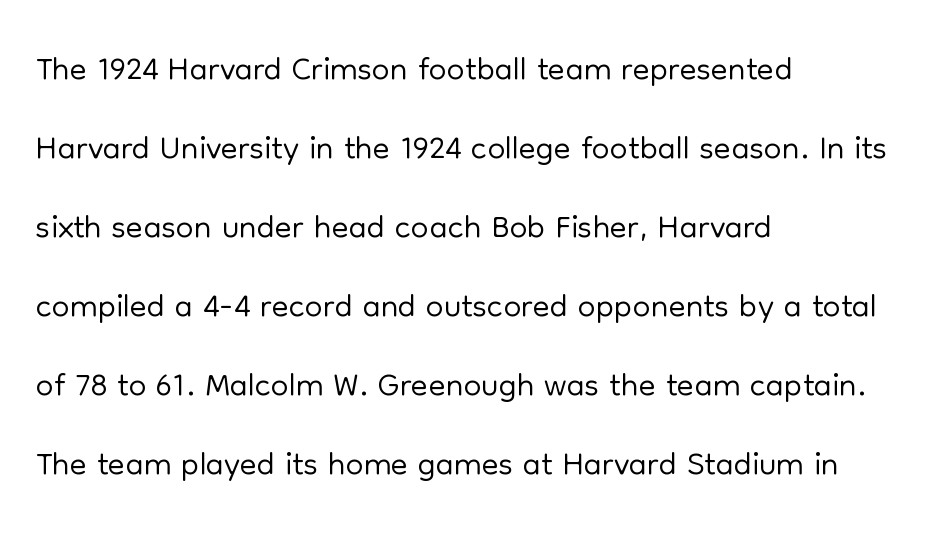
Q: Is the text bold? A: No.
Q: Is the text italic (slanted)? A: No, it is upright.
Q: Is the typeface a serif or a sans-serif typeface? A: Sans-serif.
Q: Is the text underlined? A: No.
Q: How is the paragraph aligned? A: Left-aligned.
Q: Is the spacing between letters normal or unusually wide? A: Normal.
Q: Is the spacing between lines tight, normal or loose? A: Normal.
Q: Width (condensed, normal, or wide)? A: Normal.
Q: Stroke contrast? A: Low.
Q: x-height? A: Medium.
Q: Monospaced? A: No.
